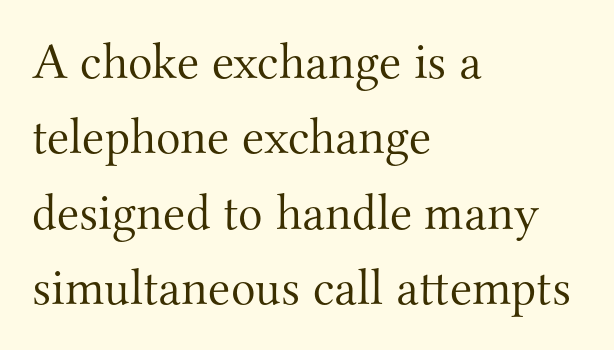
Q: Is the text bold? A: No.
Q: Is the text italic (slanted)? A: No, it is upright.
Q: Is the typeface a serif or a sans-serif typeface? A: Serif.
Q: Is the text underlined? A: No.
Q: How is the paragraph aligned? A: Left-aligned.
Q: Is the spacing between letters normal or unusually wide? A: Normal.
Q: Is the spacing between lines tight, normal or loose? A: Normal.
Q: Width (condensed, normal, or wide)? A: Normal.
Q: Stroke contrast? A: Medium.
Q: x-height? A: Small.
Q: Monospaced? A: No.
